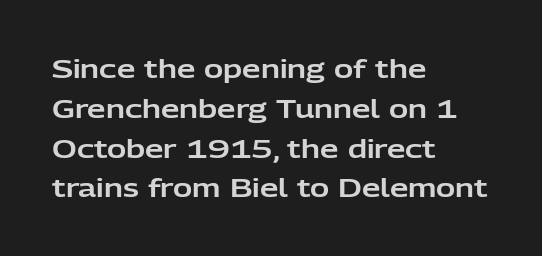
{"italic": "no", "underline": "no", "align": "left", "line_spacing": "normal", "line_spacing_ratio": 1.53, "letter_spacing": "normal", "letter_spacing_em": 0.0, "glyph_px": 26}
